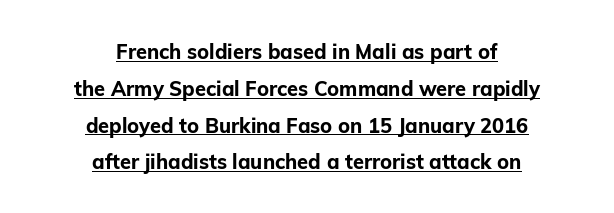
{"italic": "no", "bold": "yes", "underline": "yes", "align": "center", "line_spacing_ratio": 1.84, "letter_spacing": "normal", "letter_spacing_em": 0.0, "glyph_px": 20}
